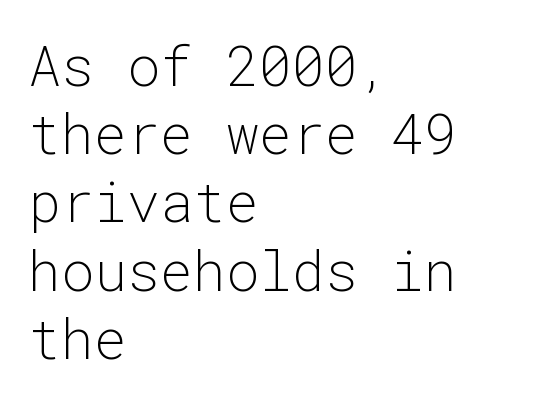
Q: Is the text bold? A: No.
Q: Is the text italic (slanted)? A: No, it is upright.
Q: Is the typeface a serif or a sans-serif typeface? A: Sans-serif.
Q: Is the text underlined? A: No.
Q: How is the paragraph aligned? A: Left-aligned.
Q: Is the spacing between letters normal or unusually wide? A: Normal.
Q: Width (condensed, normal, or wide)? A: Normal.
Q: Stroke contrast? A: Low.
Q: x-height? A: Medium.
Q: Monospaced? A: Yes.
